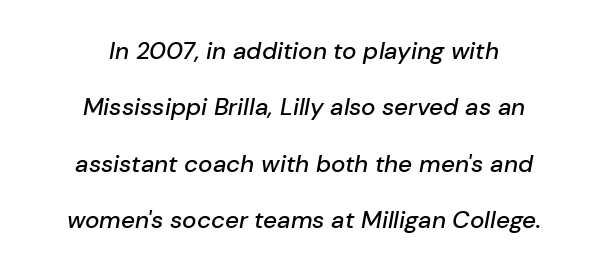
The image shows 24 px text type, italic (leaning right); set centered, loose line spacing (2.35x), normal letter spacing, not underlined.
